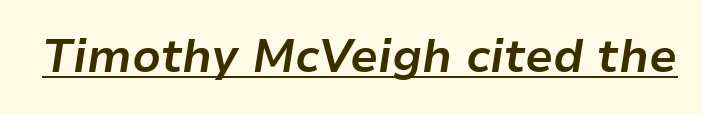
These lines carry a lot of weight — the face is fully bold. Think of a printed novel: that variable character pitch is what you see here. The glyphs look as if they've been sheared to an angle. Glance below the letters and you will spot a drawn line. Words appear dense and cohesive because spacing is normal.
